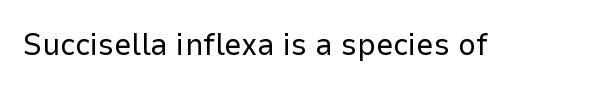
Varying glyph widths throughout — classic text-font behaviour. This sample uses plain, unmodified letter spacing. Nobody drew a line under any word here. Summary of weight: not heavy and not bold.
